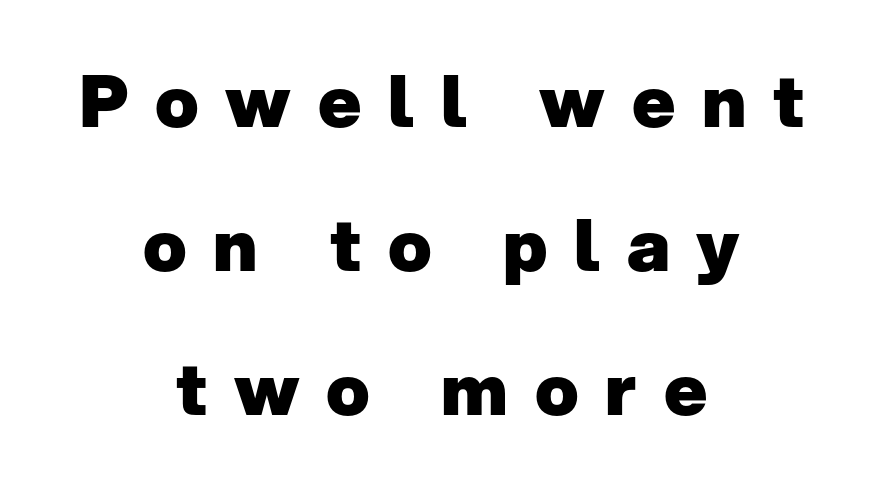
Q: Is the text bold? A: Yes.
Q: Is the text italic (slanted)? A: No, it is upright.
Q: Is the typeface a serif or a sans-serif typeface? A: Sans-serif.
Q: Is the text underlined? A: No.
Q: How is the paragraph aligned? A: Centered.
Q: Is the spacing between letters normal or unusually wide? A: Unusually wide.
Q: Is the spacing between lines tight, normal or loose? A: Loose.
Q: Width (condensed, normal, or wide)? A: Normal.
Q: Stroke contrast? A: Low.
Q: x-height? A: Medium.
Q: Monospaced? A: No.
